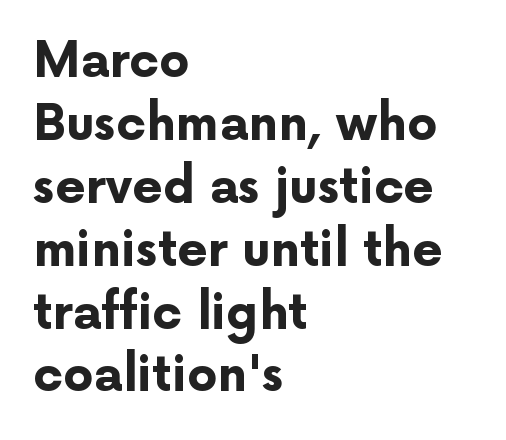
{"serif": "no", "italic": "no", "bold": "yes", "weight": "bold", "width": "normal", "stroke_contrast": "low", "x_height": "medium", "monospaced": "no", "underline": "no", "align": "left", "line_spacing": "normal", "line_spacing_ratio": 1.31, "letter_spacing": "normal", "letter_spacing_em": 0.0, "glyph_px": 48}
